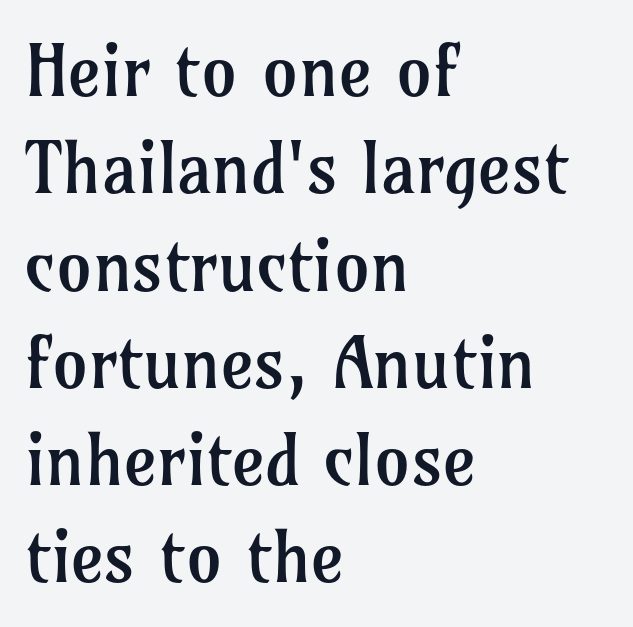
Type without underlining. Looks like regular typesetting: each glyph gets only the width it needs. The lines in this sample share a left origin and differ only in where they stop. Designer's note — italics off, roman on. The weight would be labelled regular, book, light, or lighter still.
